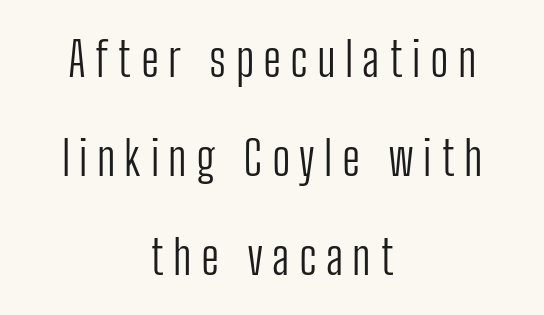
{"serif": "no", "italic": "no", "bold": "no", "weight": "light", "width": "condensed", "stroke_contrast": "low", "x_height": "medium", "monospaced": "no", "underline": "no", "align": "center", "line_spacing": "loose", "line_spacing_ratio": 2.06, "glyph_px": 48}
